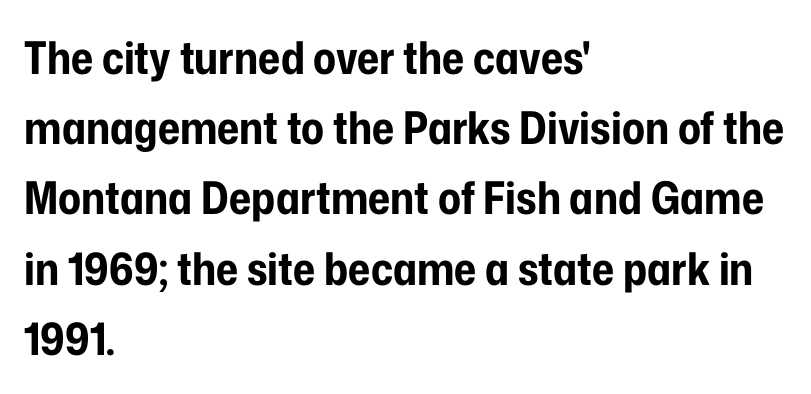
Grotesque or geometric, the face here clearly has no serifs. Line beginnings align vertically; line endings do not. Does the leading feel generous? No, just average. What stands out about the letter spacing? Nothing — it is the standard amount. The axis of the letterforms is exactly vertical. A typesetter would call this proportional, since set widths differ per character.
